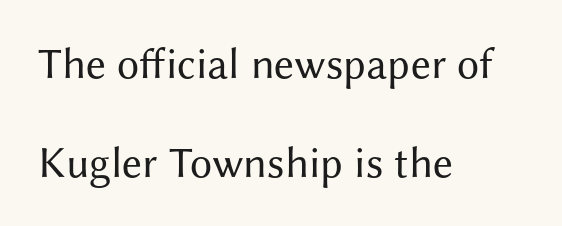
Successive baselines arrive slowly, with a big drop between each. Think standard paragraph weight, or any step lighter than that. Honestly, the letter spacing is just normal — you wouldn't notice it. Each letter keeps its own natural width here, so spacing adapts to shape.
